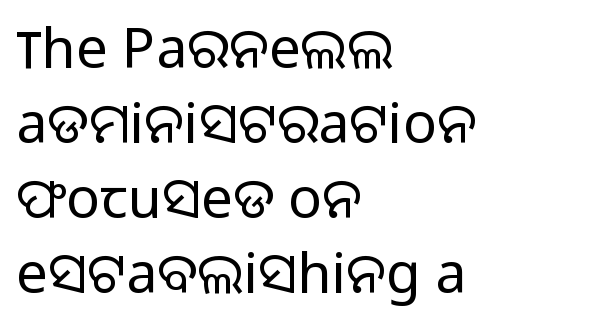
Q: Is the text bold? A: No.
Q: Is the text italic (slanted)? A: No, it is upright.
Q: Is the typeface a serif or a sans-serif typeface? A: Sans-serif.
Q: Is the text underlined? A: No.
Q: How is the paragraph aligned? A: Left-aligned.
Q: Is the spacing between letters normal or unusually wide? A: Normal.
Q: Is the spacing between lines tight, normal or loose? A: Normal.
Q: Width (condensed, normal, or wide)? A: Normal.
Q: Stroke contrast? A: Low.
Q: x-height? A: Medium.
Q: Monospaced? A: No.
